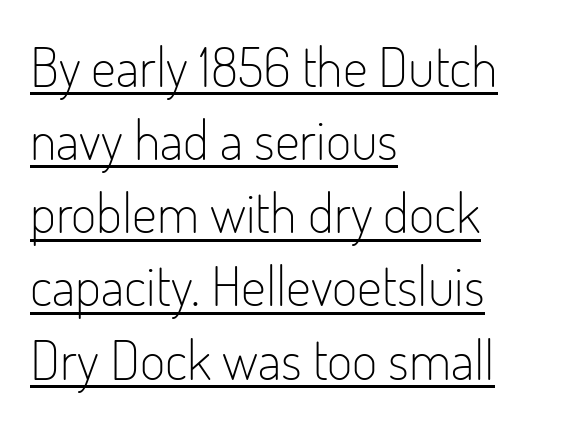
Does the type have serifs? No, each stem ends abruptly. The face used here appears with an underline applied. Normally led — the rows are evenly, conventionally spaced. The rendering keeps characters at their native spacing. Stems and bowls with no extra thickness — not bold.
